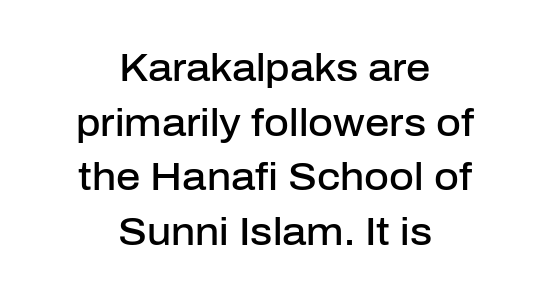
{"serif": "no", "italic": "no", "bold": "semi", "weight": "semibold", "width": "normal", "stroke_contrast": "low", "x_height": "medium", "monospaced": "no", "underline": "no", "align": "center", "line_spacing": "normal", "line_spacing_ratio": 1.44, "letter_spacing": "normal", "letter_spacing_em": 0.0, "glyph_px": 38}
